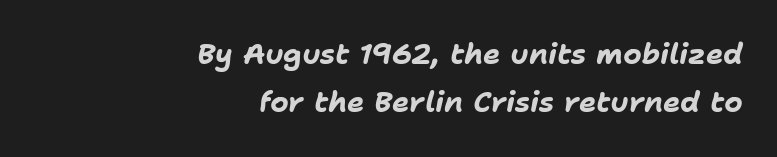
The image shows 29 px bold type, italic (leaning right); set right-aligned, normal line spacing (1.66x), normal letter spacing, not underlined; low stroke contrast and a medium x-height.
